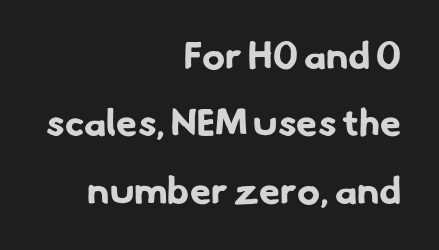
{"serif": "no", "bold": "yes", "weight": "bold", "width": "normal", "stroke_contrast": "low", "x_height": "small", "monospaced": "no", "underline": "no", "align": "right", "line_spacing_ratio": 1.77, "letter_spacing": "normal", "letter_spacing_em": 0.0, "glyph_px": 38}
